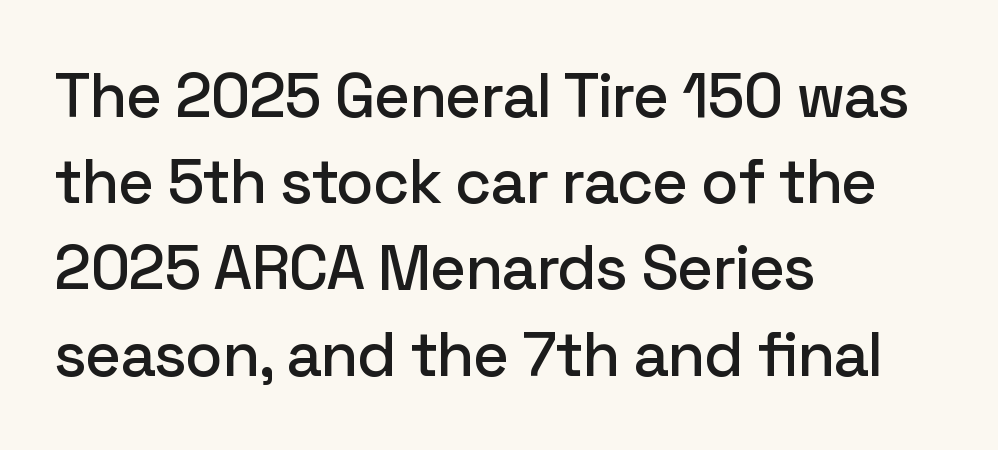
Q: Is the text italic (slanted)? A: No, it is upright.
Q: Is the typeface a serif or a sans-serif typeface? A: Sans-serif.
Q: Is the text underlined? A: No.
Q: How is the paragraph aligned? A: Left-aligned.
Q: Is the spacing between letters normal or unusually wide? A: Normal.
Q: Is the spacing between lines tight, normal or loose? A: Normal.
Q: Width (condensed, normal, or wide)? A: Normal.
Q: Stroke contrast? A: Low.
Q: x-height? A: Medium.
Q: Monospaced? A: No.
